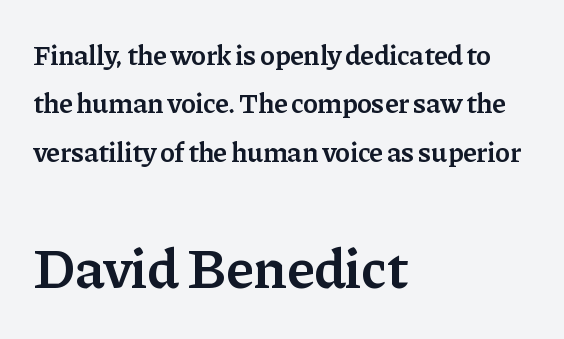
The image shows 57 px semibold serif type, upright; set left-aligned, line spacing 1.73x, normal letter spacing, not underlined; the second (bottom) block is 2.04x larger; low stroke contrast and a medium x-height.
